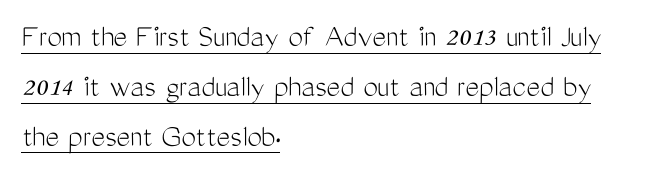
The weight would be labelled regular, book, light, or lighter still. If you drew a line through each stem, it would be perfectly vertical. You could not count columns in this text — the font is proportionally spaced. Spacing between characters is what you'd get straight out of the box. Compared with a centered layout, this one pins lines to the left instead.
